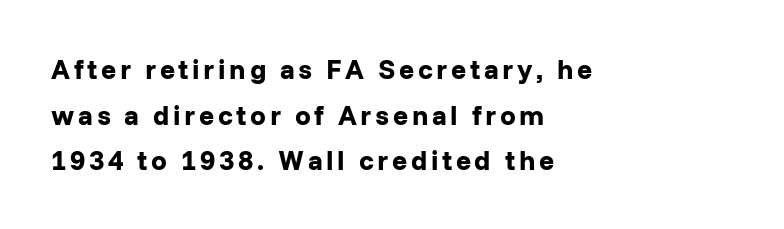
Q: Is the text bold? A: Yes.
Q: Is the text italic (slanted)? A: No, it is upright.
Q: Is the typeface a serif or a sans-serif typeface? A: Sans-serif.
Q: Is the text underlined? A: No.
Q: How is the paragraph aligned? A: Left-aligned.
Q: Is the spacing between lines tight, normal or loose? A: Normal.
Q: Width (condensed, normal, or wide)? A: Normal.
Q: Stroke contrast? A: Low.
Q: x-height? A: Medium.
Q: Monospaced? A: No.
